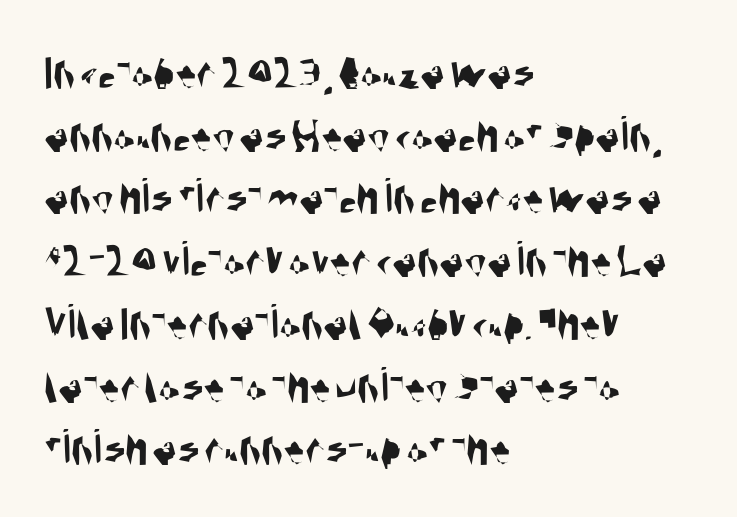
Decoration check: the copy has no underline. Think of a printed novel: that variable character pitch is what you see here. Here the glyphs are tracked normally, forming tight word shapes. A sans-serif font was chosen for this passage. Left-aligned paragraph, ragged on the right.
